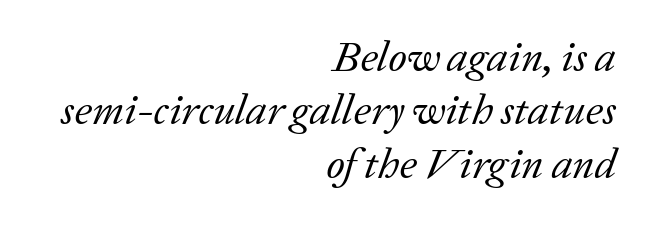
{"serif": "yes", "italic": "yes", "lean": "right", "slant_degrees": 20, "bold": "no", "weight": "regular", "width": "normal", "stroke_contrast": "low", "x_height": "medium", "monospaced": "no", "underline": "no", "align": "right", "line_spacing_ratio": 1.24, "letter_spacing": "normal", "letter_spacing_em": 0.0, "glyph_px": 43}
